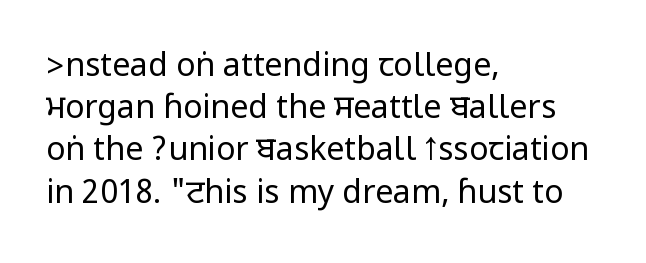
Q: Is the text bold? A: No.
Q: Is the text italic (slanted)? A: No, it is upright.
Q: Is the typeface a serif or a sans-serif typeface? A: Sans-serif.
Q: Is the text underlined? A: No.
Q: How is the paragraph aligned? A: Left-aligned.
Q: Is the spacing between letters normal or unusually wide? A: Normal.
Q: Is the spacing between lines tight, normal or loose? A: Normal.
Q: Width (condensed, normal, or wide)? A: Condensed.
Q: Stroke contrast? A: Low.
